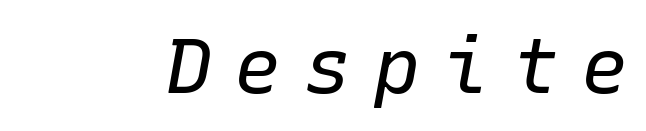
Looking at the ascenders, they clearly lean. Characters follow at a spacing far wider than the type designer built in. Looks like terminal output: every glyph gets an equal slot. Rule under the text: the space is simply empty. The weight would be labelled regular, book, light, or lighter still.
